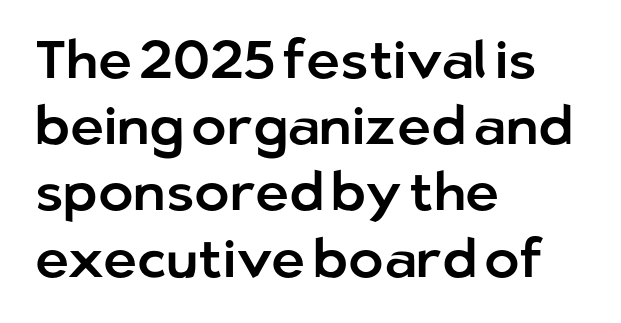
Q: Is the text italic (slanted)? A: No, it is upright.
Q: Is the typeface a serif or a sans-serif typeface? A: Sans-serif.
Q: Is the text underlined? A: No.
Q: How is the paragraph aligned? A: Left-aligned.
Q: Is the spacing between letters normal or unusually wide? A: Normal.
Q: Is the spacing between lines tight, normal or loose? A: Normal.
Q: Width (condensed, normal, or wide)? A: Normal.
Q: Stroke contrast? A: Low.
Q: x-height? A: Medium.
Q: Monospaced? A: No.
